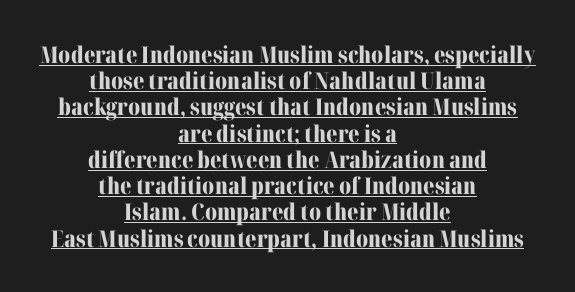
{"italic": "no", "bold": "yes", "underline": "yes", "align": "center", "line_spacing": "tight", "line_spacing_ratio": 1.14, "letter_spacing": "normal", "letter_spacing_em": 0.0, "glyph_px": 23}
